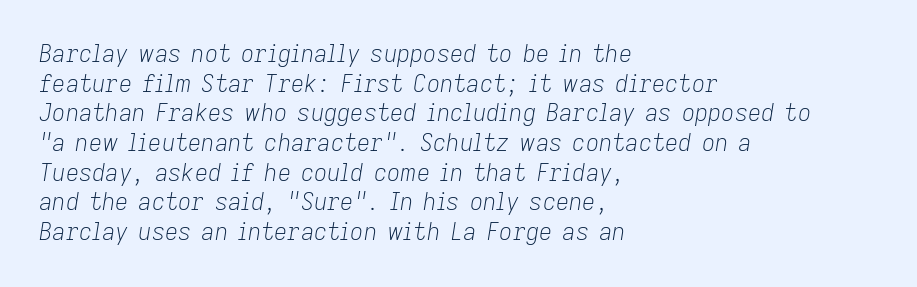
The image shows 23 px text type, italic (leaning right); set left-aligned, normal line spacing (1.29x), normal letter spacing, not underlined.
